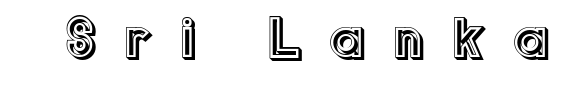
The rendering inserts visible extra space after every character. Anything drawn beneath the words? Only blank space. Every character sits straight up, as roman type does. The rendering uses natural spacing where letterforms have individual widths.
